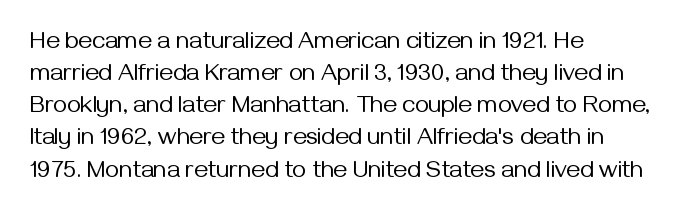
The strip under each line holds only bare page. You could call the tracking neutral — neither tight nor loose. Where is the straight margin? On the left. Upright lettering throughout. The weight tops out at a normal text grade.
